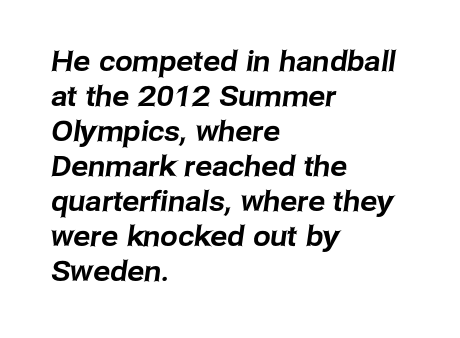
Horizontal bands of white between lines are of average thickness. The zone under the glyphs is completely vacant. Honestly, the letter spacing is just normal — you wouldn't notice it. The glyphs in this specimen are sans serif.
